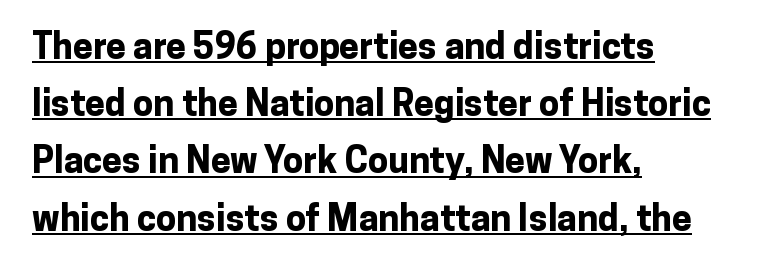
Q: Is the text bold? A: Yes.
Q: Is the text italic (slanted)? A: No, it is upright.
Q: Is the typeface a serif or a sans-serif typeface? A: Sans-serif.
Q: Is the text underlined? A: Yes.
Q: How is the paragraph aligned? A: Left-aligned.
Q: Is the spacing between letters normal or unusually wide? A: Normal.
Q: Is the spacing between lines tight, normal or loose? A: Normal.
Q: Width (condensed, normal, or wide)? A: Normal.
Q: Stroke contrast? A: Low.
Q: x-height? A: Medium.
Q: Monospaced? A: No.
